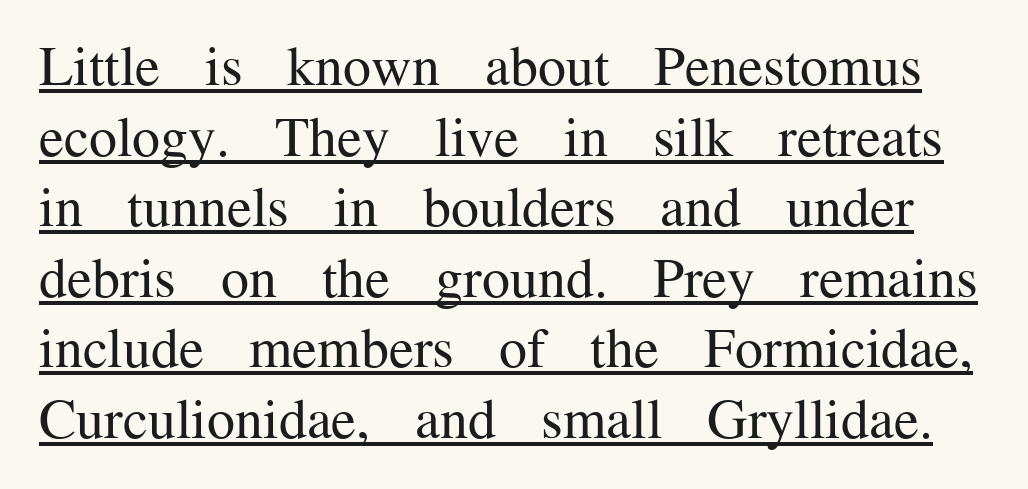
The glyphs are accompanied by a horizontal stroke just below them. Ordinary non-slanted type is in use. Honestly, the letter spacing is just normal — you wouldn't notice it. Here the designer chose a conventional face with non-uniform glyph widths.
